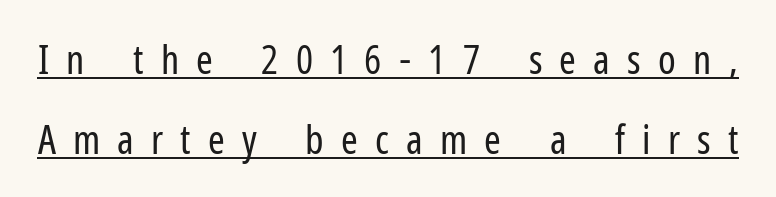
{"serif": "no", "italic": "no", "bold": "no", "weight": "regular", "width": "condensed", "stroke_contrast": "low", "x_height": "medium", "monospaced": "no", "underline": "yes", "line_spacing": "loose", "line_spacing_ratio": 1.99, "letter_spacing": "wide", "letter_spacing_em": 0.43, "glyph_px": 40}
